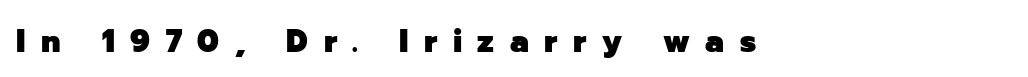
The specimen omits any rule beneath the text block's lines. The type family on display is of the sans-serif kind. As a designer I'd log this as weight 700, bold. Each word looks stretched out because of the extra space between its letters.
